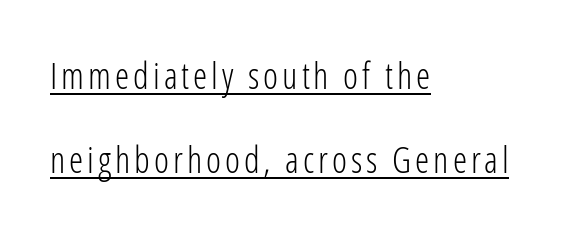
The image shows 36 px light, condensed sans-serif type, upright; set left-aligned, loose line spacing (2.34x), underlined; low stroke contrast and a medium x-height.
